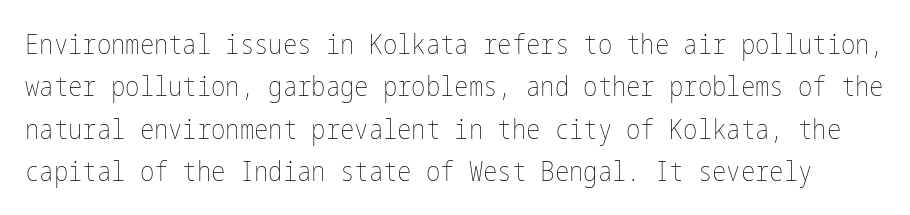
The image shows 27 px text type, upright; set normal line spacing (1.57x), normal letter spacing, not underlined.
